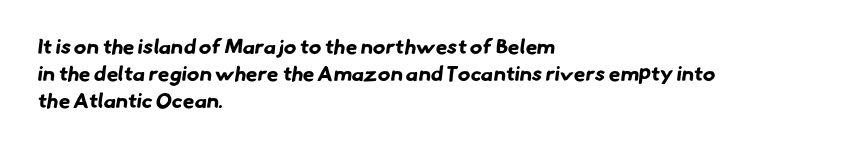
The face used here has the dense, thick strokes of a bold. Typeset ragged right — the left edge is the straight one. Compared with typical paragraphs, the rows here are spaced about the same. Standard letterfit; no display-style spreading of the glyphs. A bare baseline throughout the passage.
